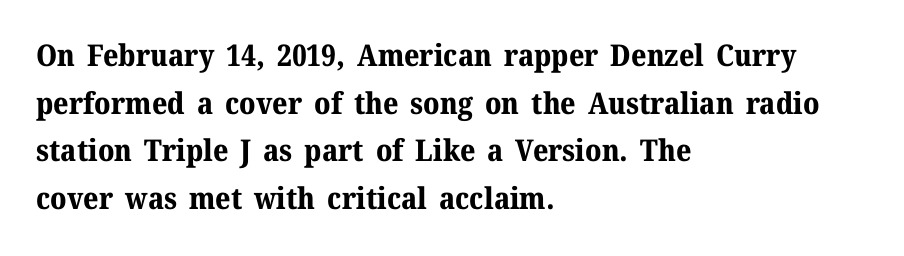
{"serif": "yes", "italic": "no", "bold": "yes", "weight": "bold", "width": "normal", "stroke_contrast": "medium", "x_height": "medium", "monospaced": "no", "underline": "no", "align": "left", "line_spacing": "normal", "line_spacing_ratio": 1.59, "letter_spacing": "normal", "letter_spacing_em": 0.0, "glyph_px": 30}
